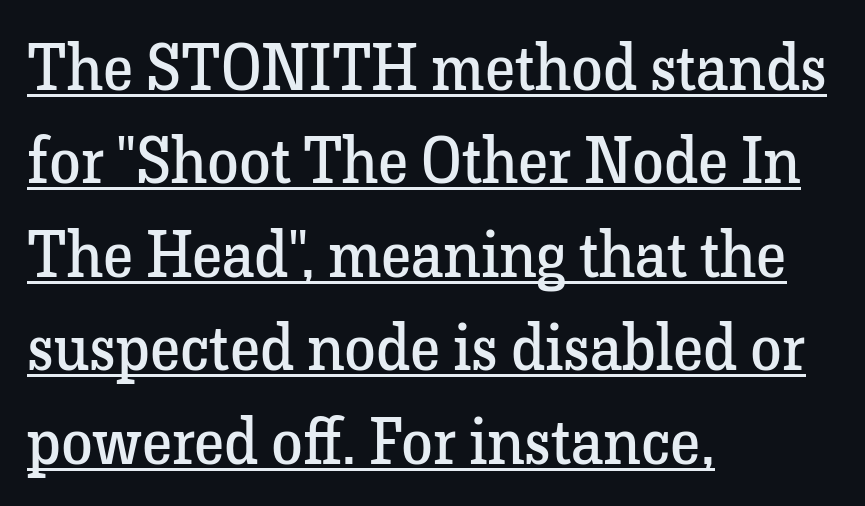
Q: Is the text bold? A: No.
Q: Is the text italic (slanted)? A: No, it is upright.
Q: Is the typeface a serif or a sans-serif typeface? A: Serif.
Q: Is the text underlined? A: Yes.
Q: How is the paragraph aligned? A: Left-aligned.
Q: Is the spacing between letters normal or unusually wide? A: Normal.
Q: Is the spacing between lines tight, normal or loose? A: Normal.
Q: Width (condensed, normal, or wide)? A: Normal.
Q: Stroke contrast? A: Low.
Q: x-height? A: Medium.
Q: Monospaced? A: No.
